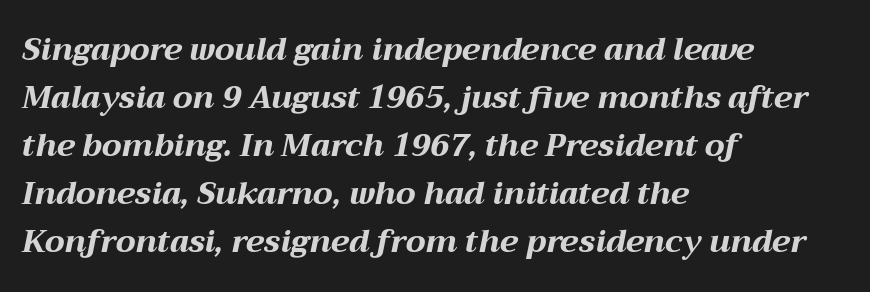
{"italic": "yes", "lean": "right", "slant_degrees": 12, "bold": "yes", "weight": "bold", "width": "wide", "stroke_contrast": "medium", "x_height": "medium", "monospaced": "no", "underline": "no", "align": "left", "line_spacing": "normal", "line_spacing_ratio": 1.55, "letter_spacing": "normal", "letter_spacing_em": 0.0, "glyph_px": 31}
